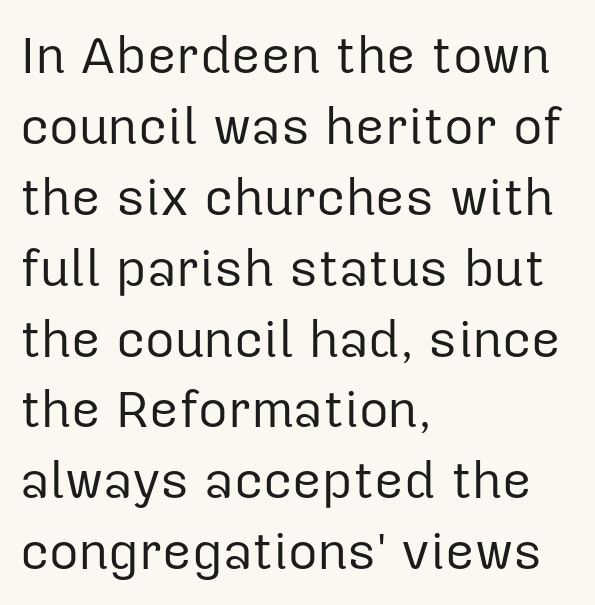
The image shows 51 px regular-weight sans-serif type, upright; set left-aligned, normal line spacing (1.39x), normal letter spacing, not underlined; low stroke contrast and a medium x-height.
